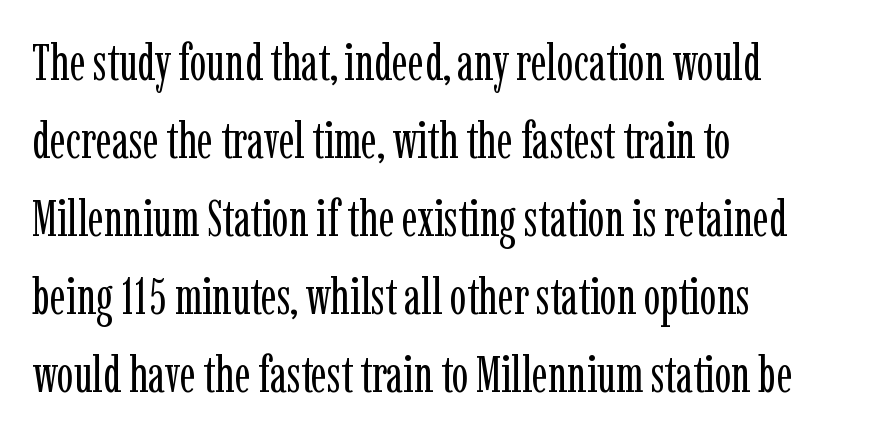
The image shows 50 px regular-weight, condensed serif type, upright; set left-aligned, normal line spacing (1.56x), normal letter spacing, not underlined; low stroke contrast and a medium x-height.
